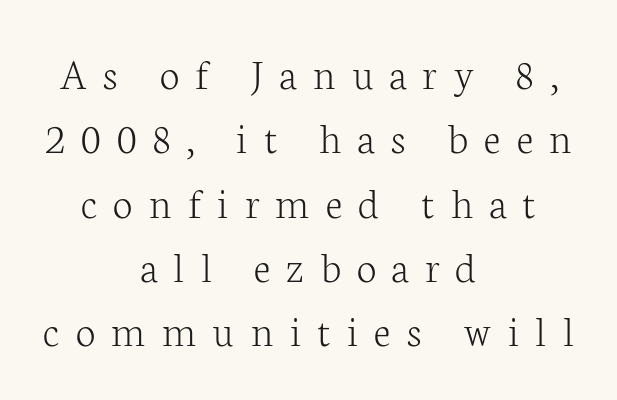
The rendering inserts visible extra space after every character. Vertically, the passage feels balanced, rows spaced as you'd expect. Old-style or modern, the face here clearly has serifs. Stroke mass is kept to a normal reading level or below. Every character sits straight up, as roman type does. Character widths vary here, with narrow letters taking less room than wide ones.
